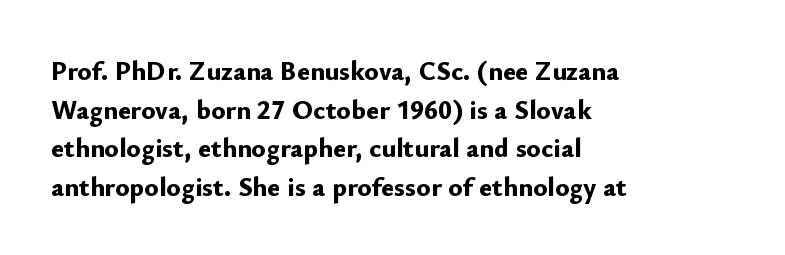
The image shows 27 px bold type, upright; set left-aligned, normal line spacing (1.43x), normal letter spacing, not underlined.
